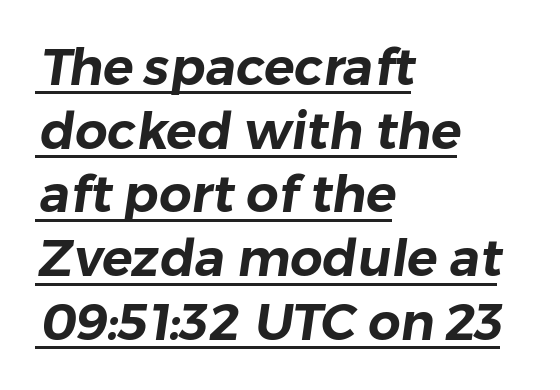
Q: Is the typeface a serif or a sans-serif typeface? A: Sans-serif.
Q: Is the text underlined? A: Yes.
Q: How is the paragraph aligned? A: Left-aligned.
Q: Is the spacing between letters normal or unusually wide? A: Normal.
Q: Is the spacing between lines tight, normal or loose? A: Normal.
Q: Width (condensed, normal, or wide)? A: Normal.
Q: Stroke contrast? A: Low.
Q: x-height? A: Medium.
Q: Monospaced? A: No.
